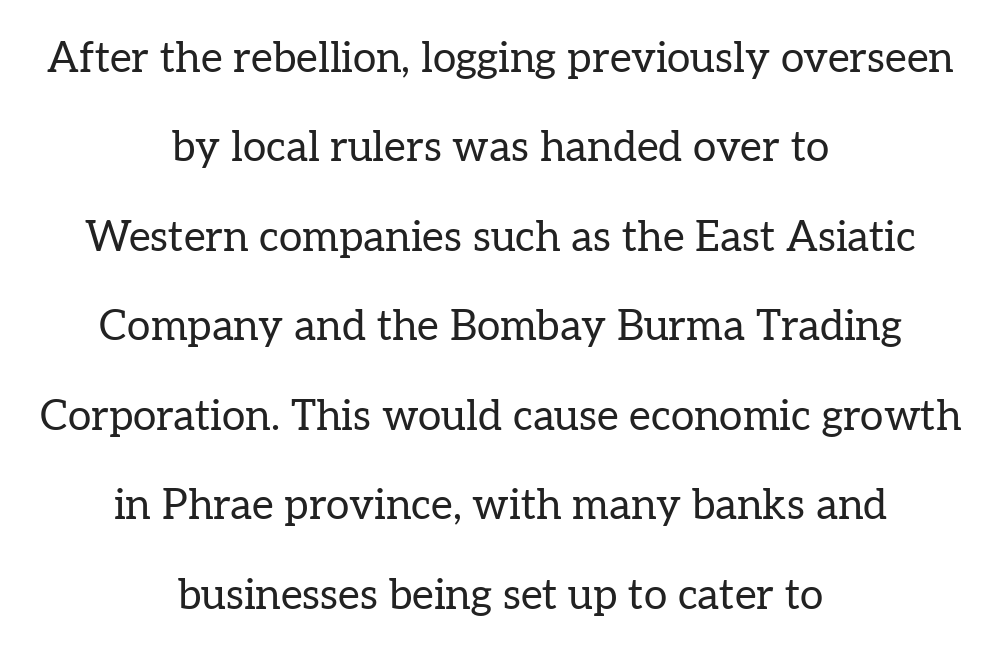
Q: Is the text bold? A: No.
Q: Is the text italic (slanted)? A: No, it is upright.
Q: Is the typeface a serif or a sans-serif typeface? A: Serif.
Q: Is the text underlined? A: No.
Q: How is the paragraph aligned? A: Centered.
Q: Is the spacing between letters normal or unusually wide? A: Normal.
Q: Is the spacing between lines tight, normal or loose? A: Loose.
Q: Width (condensed, normal, or wide)? A: Normal.
Q: Stroke contrast? A: Low.
Q: x-height? A: Medium.
Q: Monospaced? A: No.
